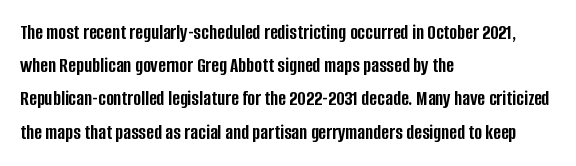
The font is running at its bold setting. Letters rest on an invisible, unmarked baseline. Students, note that the glyphs here touch the page at normal intervals. The rendering anchors every line to the left-hand side.
